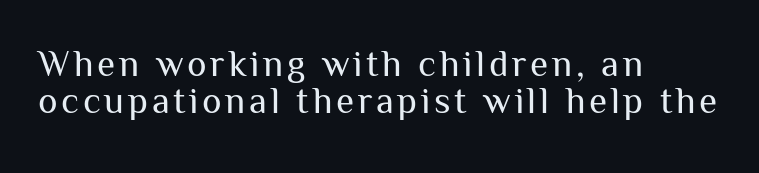
{"serif": "no", "italic": "no", "bold": "no", "weight": "regular", "width": "normal", "stroke_contrast": "medium", "x_height": "medium", "monospaced": "no", "underline": "no", "align": "left", "line_spacing": "tight", "line_spacing_ratio": 1.01, "glyph_px": 37}
